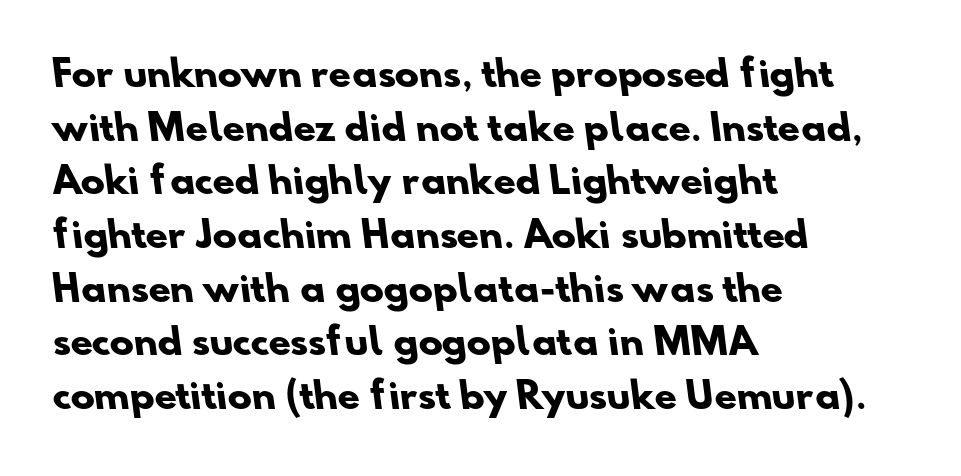
Q: Is the text bold? A: Yes.
Q: Is the typeface a serif or a sans-serif typeface? A: Sans-serif.
Q: Is the text underlined? A: No.
Q: How is the paragraph aligned? A: Left-aligned.
Q: Is the spacing between letters normal or unusually wide? A: Normal.
Q: Is the spacing between lines tight, normal or loose? A: Normal.
Q: Width (condensed, normal, or wide)? A: Normal.
Q: Stroke contrast? A: Low.
Q: x-height? A: Small.
Q: Monospaced? A: No.
